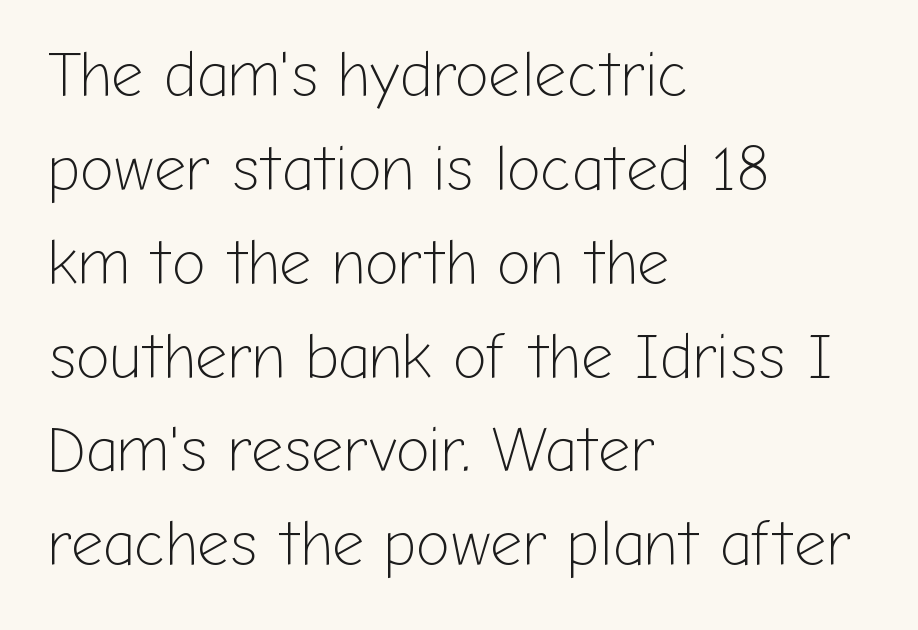
Underline: absent. Classification — sans serif. Letters have the restrained weight of plain body copy at most. Standard letterfit; no display-style spreading of the glyphs.
